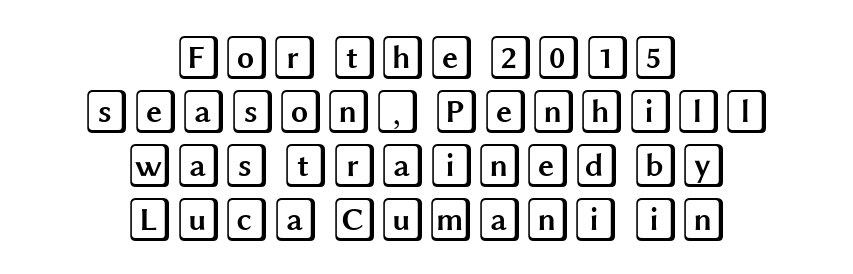
The passage shown has conventional tracking throughout. Just letters on the line, the space beneath them empty. Italic? Not at all — the glyphs are vertical. Teacher's note: observe the equal gaps on both sides — that is centered alignment.
